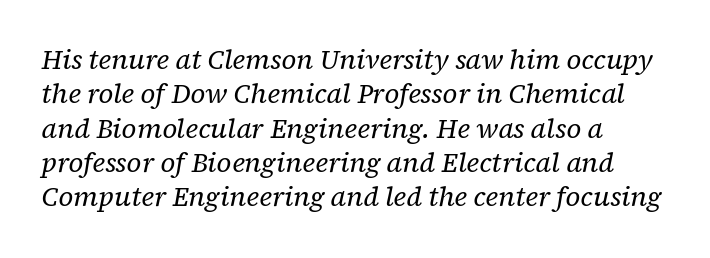
Q: Is the text bold? A: No.
Q: Is the text italic (slanted)? A: Yes, it leans right by about 12 degrees.
Q: Is the text underlined? A: No.
Q: How is the paragraph aligned? A: Left-aligned.
Q: Is the spacing between letters normal or unusually wide? A: Normal.
Q: Is the spacing between lines tight, normal or loose? A: Normal.
